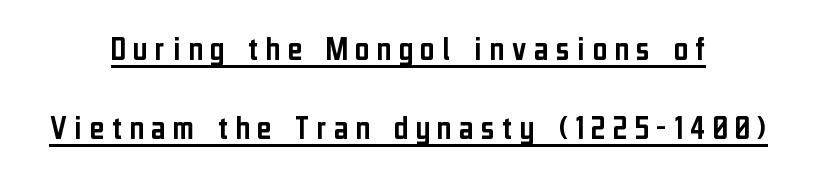
Q: Is the text italic (slanted)? A: No, it is upright.
Q: Is the typeface a serif or a sans-serif typeface? A: Sans-serif.
Q: Is the text underlined? A: Yes.
Q: How is the paragraph aligned? A: Centered.
Q: Is the spacing between letters normal or unusually wide? A: Unusually wide.
Q: Is the spacing between lines tight, normal or loose? A: Loose.
Q: Width (condensed, normal, or wide)? A: Condensed.
Q: Stroke contrast? A: Low.
Q: x-height? A: Medium.
Q: Monospaced? A: No.
